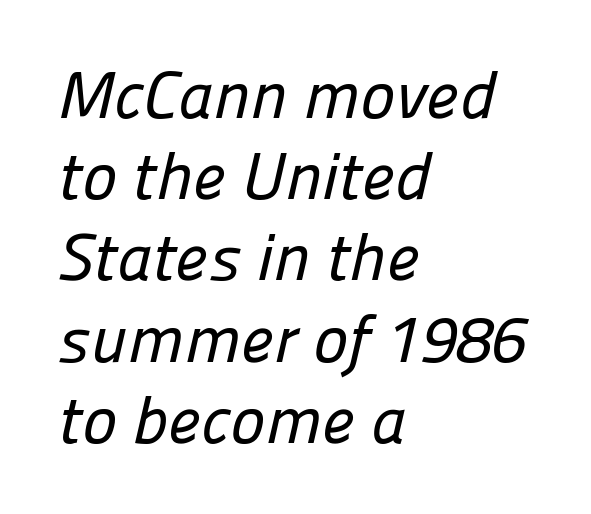
Q: Is the typeface a serif or a sans-serif typeface? A: Sans-serif.
Q: Is the text underlined? A: No.
Q: How is the paragraph aligned? A: Left-aligned.
Q: Is the spacing between letters normal or unusually wide? A: Normal.
Q: Width (condensed, normal, or wide)? A: Normal.
Q: Stroke contrast? A: Low.
Q: x-height? A: Medium.
Q: Monospaced? A: No.
